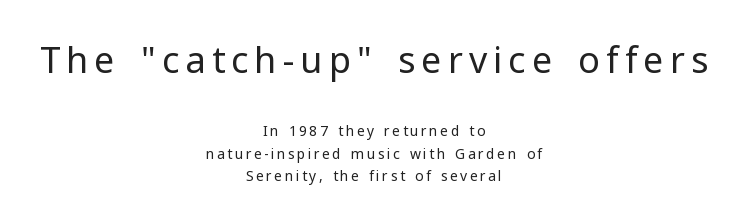
Is the stroke heavy? The answer is a plain regular-or-lighter. It's the straight-up-and-down kind of type. Caption: multi-line text, centered on the measure. The zone under the glyphs is completely vacant. Note: larger setting up top, smaller setting below.
